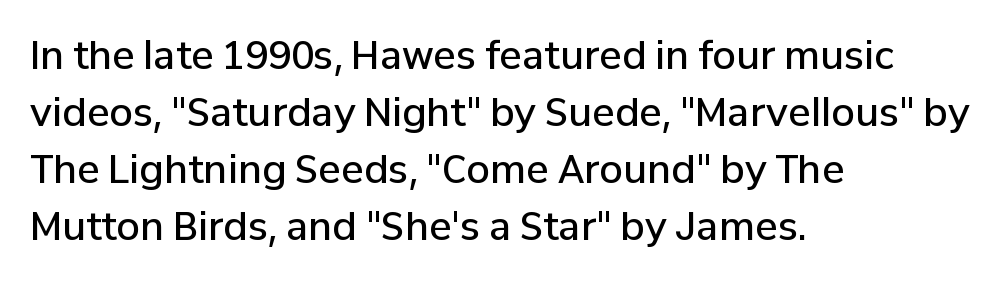
Is this a fixed-width face? No — the glyphs have proportional, varying widths. Does the type have serifs? No, each stem ends abruptly. As a designer I'd log this as weight 600, semibold. This sample keeps an unexceptional amount of space between lines. A student would call this left alignment; a typographer would say flush left, rag right. Glyph-to-glyph distance matches everyday printed text.
